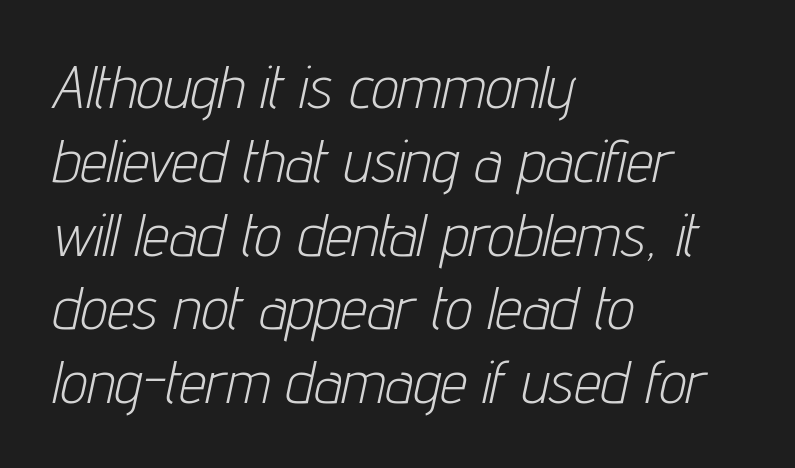
The text carries the slant typical of an italic or oblique font. Check the space under the baseline: it is left empty. Honestly, the letter spacing is just normal — you wouldn't notice it. The passage is arranged the way most books set body copy — flush left. These lines are rendered in a variable-pitch font.
